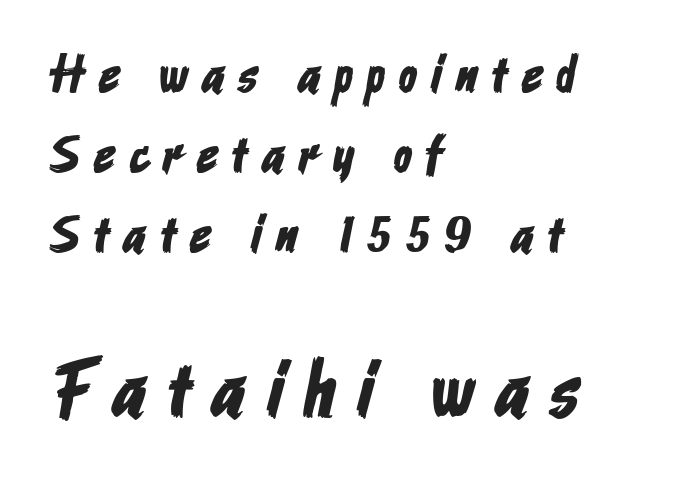
Only glyphs here, with clear space below each row. The paragraph has a hard left edge and a soft right edge. Inter-character spacing is expanded well beyond the font's built-in metrics. Successive baselines arrive at the customary interval.
